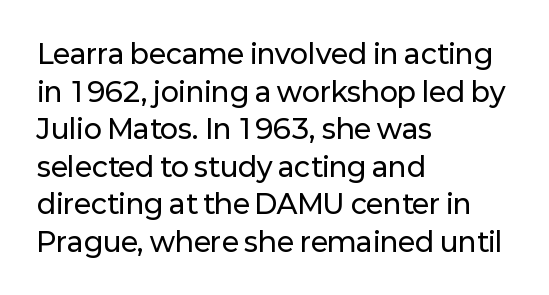
The image shows 27 px text type, upright; set left-aligned, normal line spacing (1.39x), normal letter spacing, not underlined.
